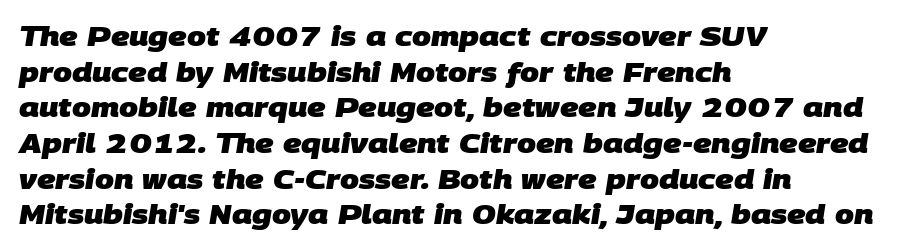
The image shows 27 px bold type; set left-aligned, normal line spacing (1.32x), normal letter spacing, not underlined.
